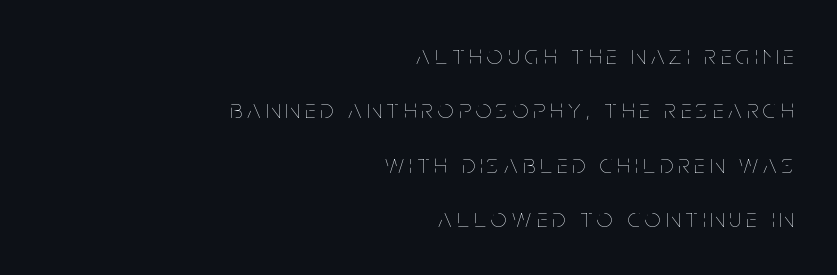
Does the leading feel generous? Absolutely, it's lavish. Glance below the letters and you will spot only blank space. The type is letterspaced generously, with wide tracking. The type sits square on the baseline with zero lean. Heaviness? Minimal to ordinary, like unemphasized prose. Line endings align vertically; line beginnings do not.
